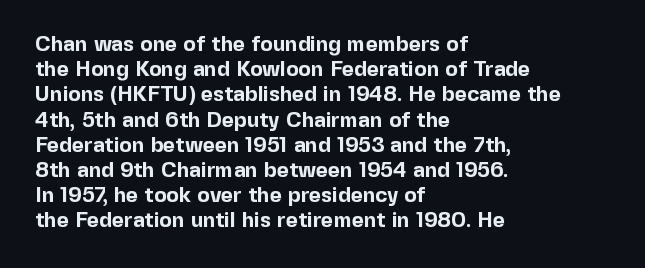
Each line starts at the same left margin while the right side varies. Upright lettering throughout. What stands out about the letter spacing? Nothing — it is the standard amount. Check the space under the baseline: it is left empty. The typesetting leans heavy: a genuine bold.
